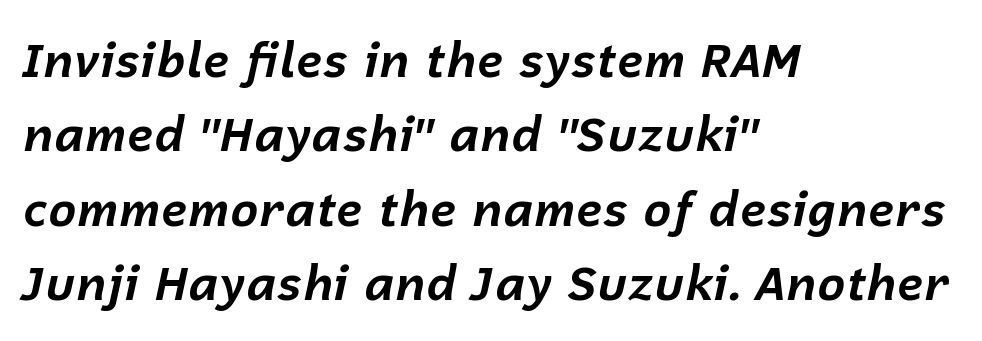
Strong, thick strokes mark this as bold type. Every row of glyphs begins at an identical x-position on the left. The baseline area is clear. Is the type slanted? Yes — the strokes lean at a clear angle. Each word holds together tightly as a unit, with standard inter-letter gaps.
